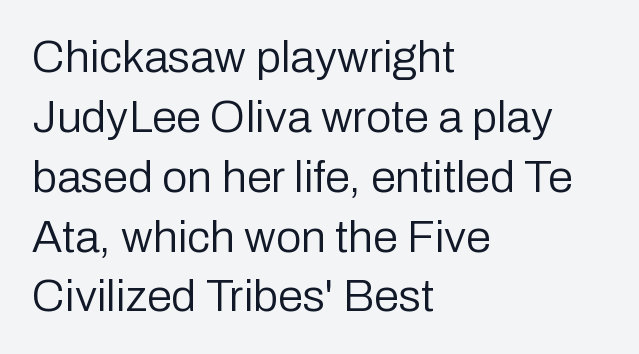
Is the stroke heavy? The answer is a plain regular-or-lighter. Plain, unruled lines of type. A normal amount of white space separates one row of letters from the next. When letters stand straight like this, we call the style roman or upright. Note the varied advance widths — an 'i' is clearly narrower than an 'm'. Line beginnings align vertically; line endings do not.
